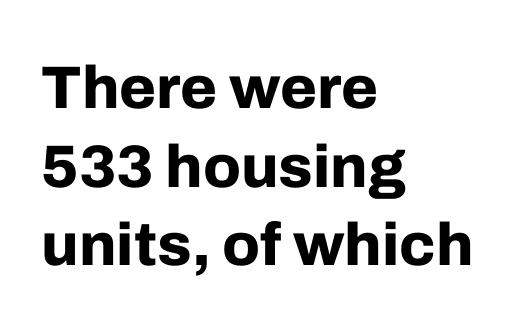
This is the regular roman posture of the typeface. Is the letter spacing exaggerated? No — it looks like the ordinary default. Regarding leading, the lines here are spaced in the standard way. Does the weight exceed regular? Yes, all the way to bold. Decoration check: the copy has no underline. To sum up the face: it is a sans, with no serifs.
